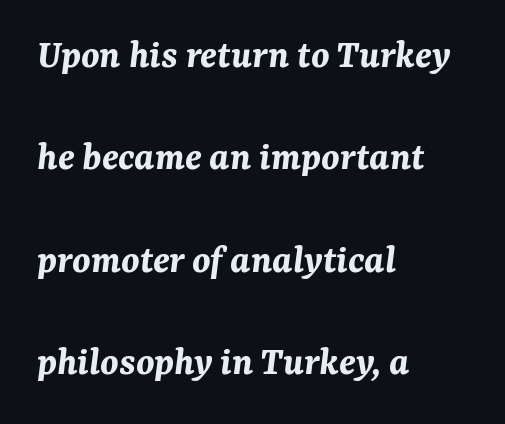
{"italic": "yes", "lean": "right", "slant_degrees": 7, "bold": "yes", "weight": "bold", "width": "normal", "stroke_contrast": "medium", "x_height": "medium", "monospaced": "no", "underline": "no", "align": "left", "line_spacing": "loose", "line_spacing_ratio": 2.5, "letter_spacing": "normal", "letter_spacing_em": 0.0, "glyph_px": 41}
